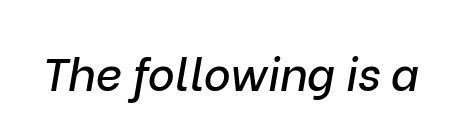
The strip under each line holds only bare page. Italic? Definitely — the glyphs are oblique. Each letter keeps its own natural width here, so spacing adapts to shape. Spacing between characters is what you'd get straight out of the box.
